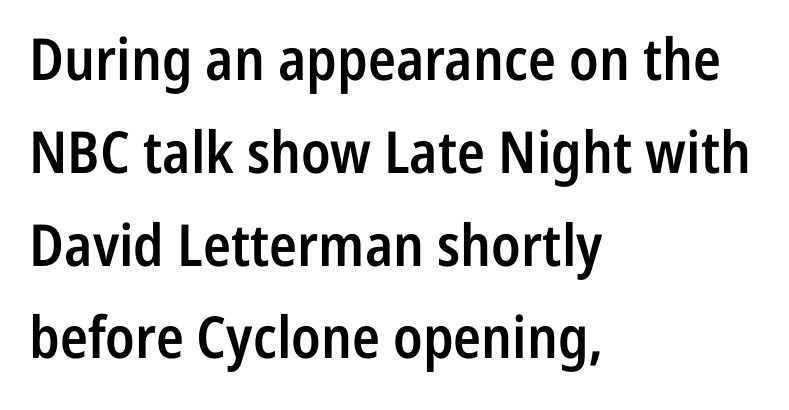
Q: Is the text bold? A: Semi-bold.
Q: Is the text italic (slanted)? A: No, it is upright.
Q: Is the typeface a serif or a sans-serif typeface? A: Sans-serif.
Q: Is the text underlined? A: No.
Q: How is the paragraph aligned? A: Left-aligned.
Q: Is the spacing between letters normal or unusually wide? A: Normal.
Q: Is the spacing between lines tight, normal or loose? A: Normal.
Q: Width (condensed, normal, or wide)? A: Condensed.
Q: Stroke contrast? A: Low.
Q: x-height? A: Medium.
Q: Monospaced? A: No.
